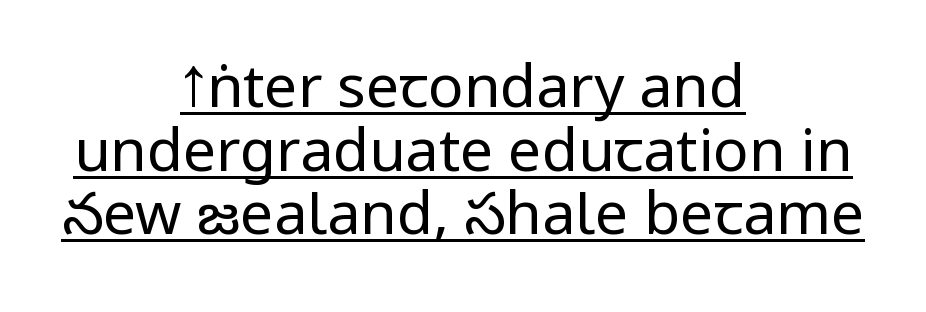
{"serif": "no", "italic": "no", "bold": "no", "weight": "regular", "width": "condensed", "stroke_contrast": "low", "underline": "yes", "align": "center", "line_spacing": "tight", "line_spacing_ratio": 1.08, "letter_spacing": "normal", "letter_spacing_em": 0.0, "glyph_px": 59}
